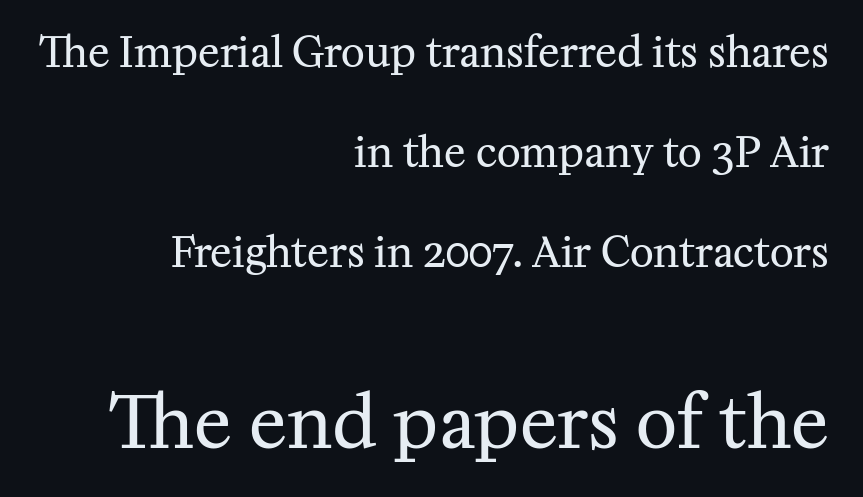
The image shows 71 px regular-weight serif type, upright; set right-aligned, loose line spacing (2.44x), normal letter spacing, not underlined; the second (bottom) block is 1.73x larger; medium stroke contrast and a medium x-height.
